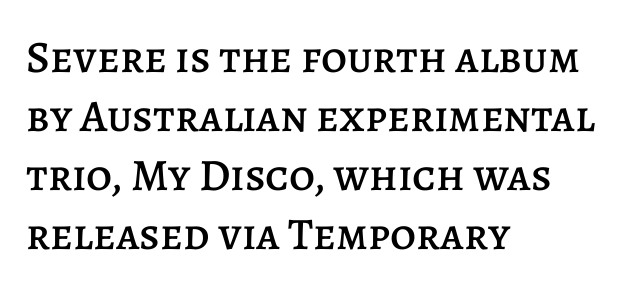
Q: Is the text italic (slanted)? A: No, it is upright.
Q: Is the text underlined? A: No.
Q: How is the paragraph aligned? A: Left-aligned.
Q: Is the spacing between letters normal or unusually wide? A: Normal.
Q: Is the spacing between lines tight, normal or loose? A: Normal.
Q: Width (condensed, normal, or wide)? A: Normal.
Q: Stroke contrast? A: Low.
Q: x-height? A: Large.
Q: Monospaced? A: No.
